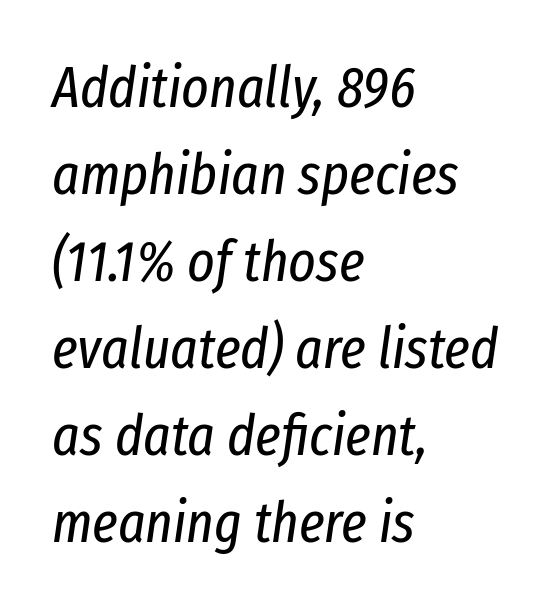
{"italic": "yes", "lean": "right", "slant_degrees": 8, "bold": "no", "weight": "regular", "width": "condensed", "stroke_contrast": "low", "x_height": "medium", "monospaced": "no", "underline": "no", "align": "left", "line_spacing": "normal", "line_spacing_ratio": 1.5, "letter_spacing": "normal", "letter_spacing_em": 0.0, "glyph_px": 58}
